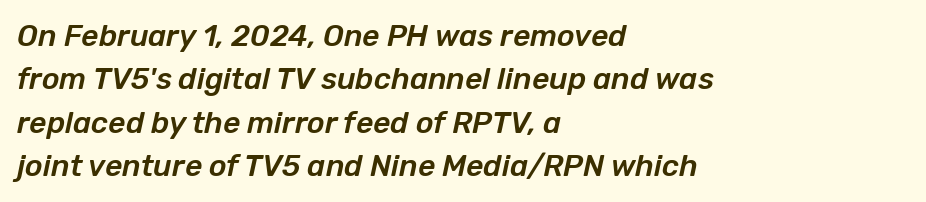
{"italic": "yes", "lean": "right", "slant_degrees": 12, "width": "normal", "stroke_contrast": "low", "x_height": "medium", "monospaced": "no", "underline": "no", "align": "left", "line_spacing": "normal", "line_spacing_ratio": 1.45, "letter_spacing": "normal", "letter_spacing_em": 0.0, "glyph_px": 30}
